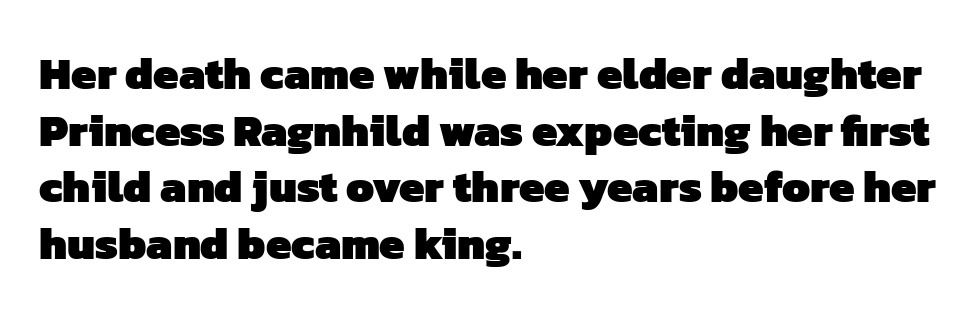
Q: Is the text bold? A: Yes.
Q: Is the typeface a serif or a sans-serif typeface? A: Sans-serif.
Q: Is the text underlined? A: No.
Q: How is the paragraph aligned? A: Left-aligned.
Q: Is the spacing between letters normal or unusually wide? A: Normal.
Q: Is the spacing between lines tight, normal or loose? A: Normal.
Q: Width (condensed, normal, or wide)? A: Normal.
Q: Stroke contrast? A: Low.
Q: x-height? A: Medium.
Q: Monospaced? A: No.
